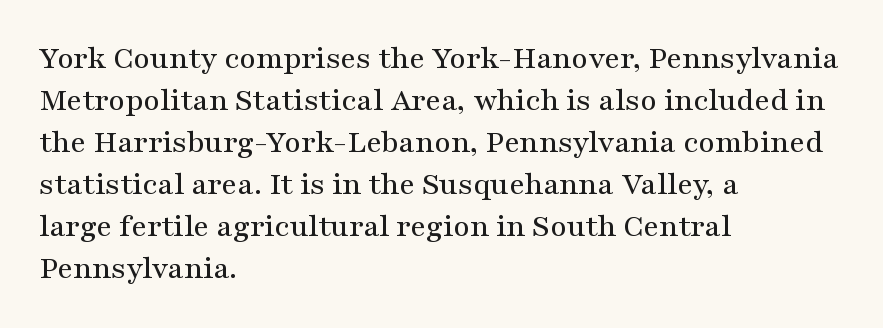
The image shows 32 px wide serif type, upright; set left-aligned, normal line spacing (1.31x), normal letter spacing, not underlined; medium stroke contrast and a medium x-height.
